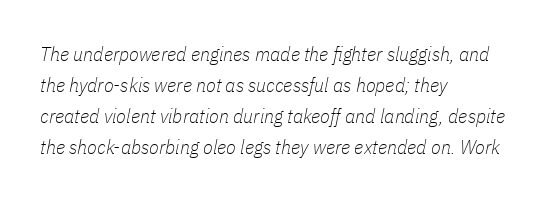
{"italic": "yes", "lean": "right", "slant_degrees": 11, "bold": "no", "underline": "no", "align": "left", "line_spacing": "normal", "line_spacing_ratio": 1.55, "letter_spacing": "normal", "letter_spacing_em": 0.0, "glyph_px": 20}
